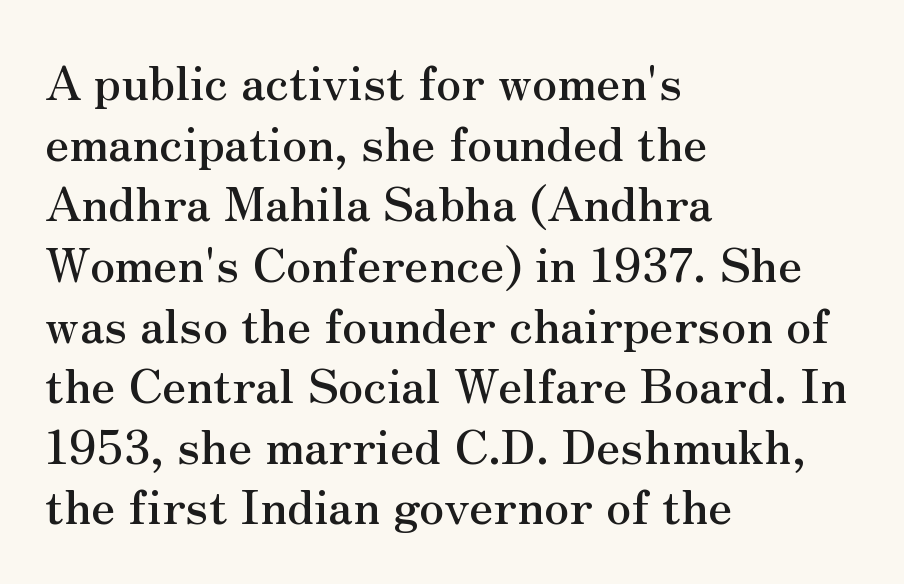
The type family on display is of the serif kind. Horizontal alignment here is leftward, the default for most running prose. Is this a fixed-width face? No — the glyphs have proportional, varying widths. The tracking reads as untouched default to a designer's eye.
